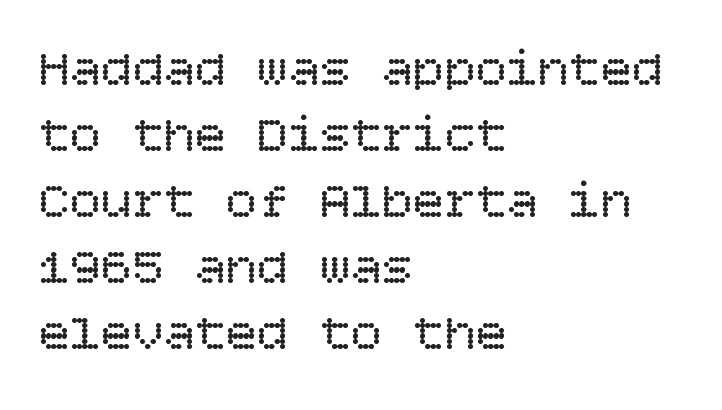
If you drew a line through each stem, it would be perfectly vertical. The rendering uses a moderate line-height, typical for paragraphs. Caption: multi-line text, flush left, ragged right. Heaviness? Minimal to ordinary, like unemphasized prose.
